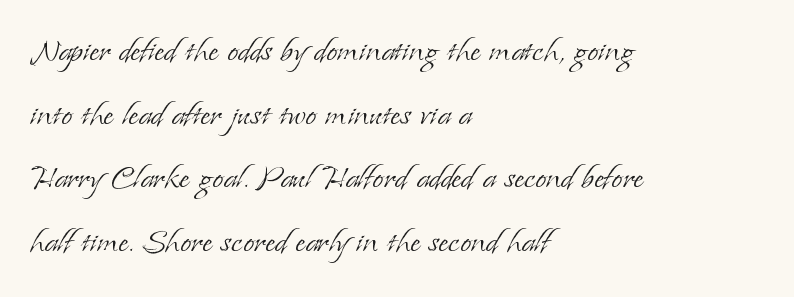
{"serif": "yes", "bold": "no", "weight": "light", "width": "normal", "stroke_contrast": "low", "x_height": "small", "monospaced": "no", "underline": "no", "align": "left", "line_spacing": "normal", "line_spacing_ratio": 1.59, "letter_spacing": "normal", "letter_spacing_em": 0.0, "glyph_px": 40}
